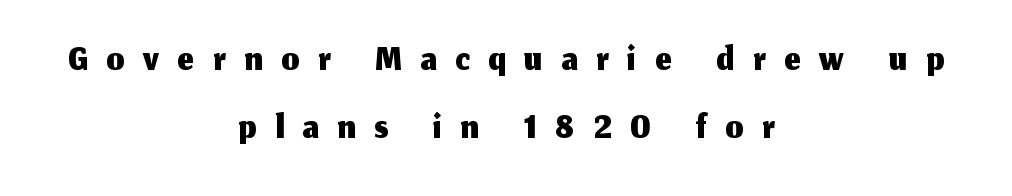
The image shows 57 px sans-serif type, upright; set centered, line spacing 1.19x, unusually wide letter spacing (+0.33 em), not underlined; medium stroke contrast and a medium x-height.
